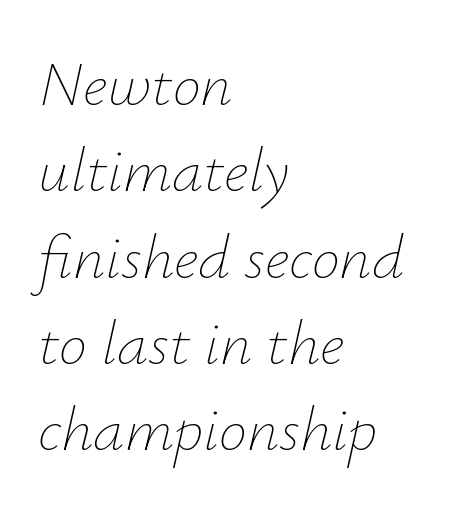
The image shows 63 px thin type, italic (leaning right); set left-aligned, normal line spacing (1.37x), normal letter spacing, not underlined; low stroke contrast and a small x-height.
